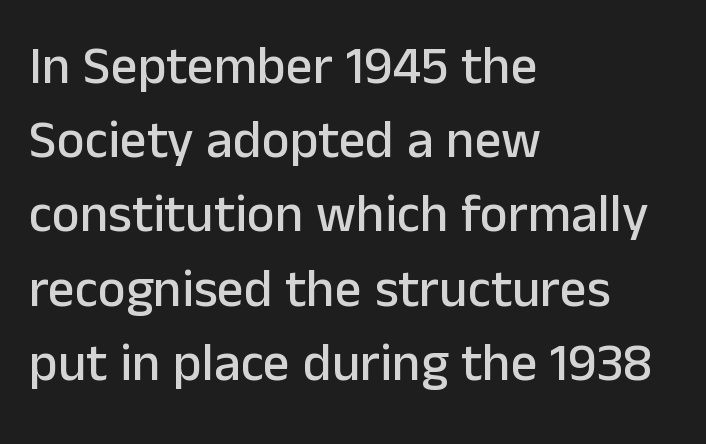
The image shows 53 px sans-serif type, upright; set left-aligned, normal line spacing (1.4x), normal letter spacing, not underlined; low stroke contrast and a medium x-height.
